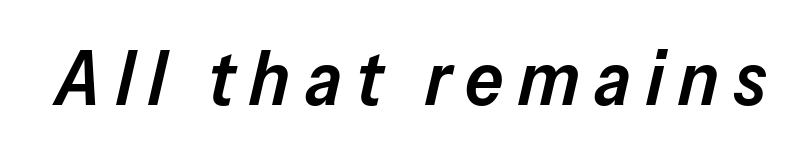
The image shows 76 px semibold type, italic (leaning right); set not underlined; low stroke contrast and a medium x-height.
